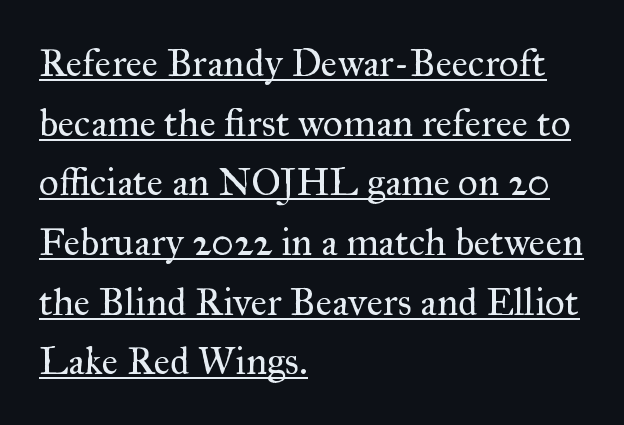
Q: Is the text bold? A: No.
Q: Is the text italic (slanted)? A: No, it is upright.
Q: Is the typeface a serif or a sans-serif typeface? A: Serif.
Q: Is the text underlined? A: Yes.
Q: How is the paragraph aligned? A: Left-aligned.
Q: Is the spacing between letters normal or unusually wide? A: Normal.
Q: Is the spacing between lines tight, normal or loose? A: Normal.
Q: Width (condensed, normal, or wide)? A: Normal.
Q: Stroke contrast? A: Medium.
Q: x-height? A: Small.
Q: Monospaced? A: No.
